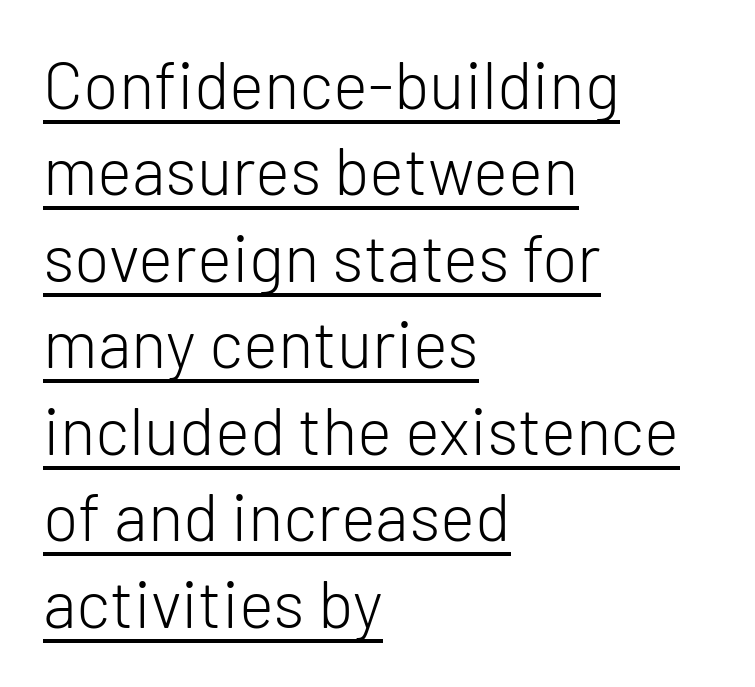
{"serif": "no", "italic": "no", "bold": "no", "weight": "light", "width": "normal", "stroke_contrast": "low", "x_height": "medium", "monospaced": "no", "underline": "yes", "align": "left", "line_spacing": "normal", "line_spacing_ratio": 1.31, "letter_spacing": "normal", "letter_spacing_em": 0.0, "glyph_px": 66}
